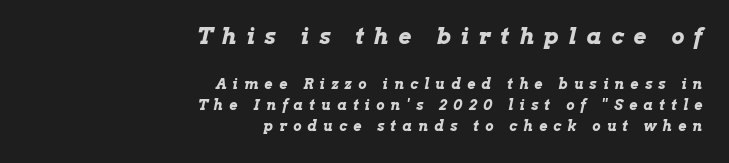
The image shows 22 px bold type, italic (leaning right); set right-aligned, normal line spacing (1.51x), unusually wide letter spacing (+0.45 em), not underlined; the first (top) block is 1.57x larger.
